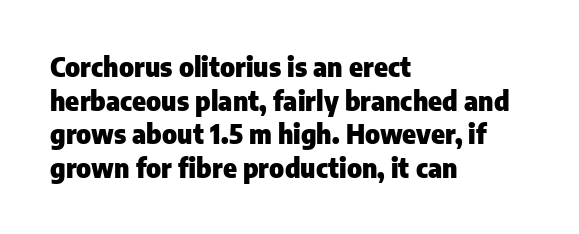
The image shows 26 px bold type, upright; set left-aligned, normal line spacing (1.29x), normal letter spacing, not underlined.
